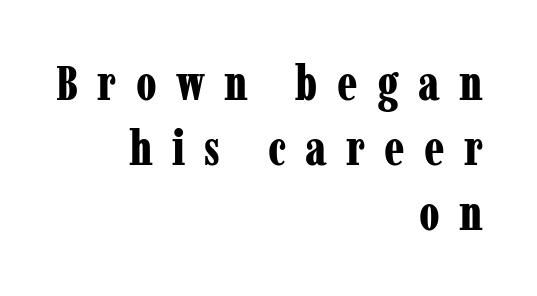
Caption: expanded tracking, letters set apart. Type style note: has serifs. The line-height multiplier appears to be the usual default. In terms of posture, this sample is upright. Beneath every word, the page is bare. The typesetter chose a ragged-left arrangement here.
